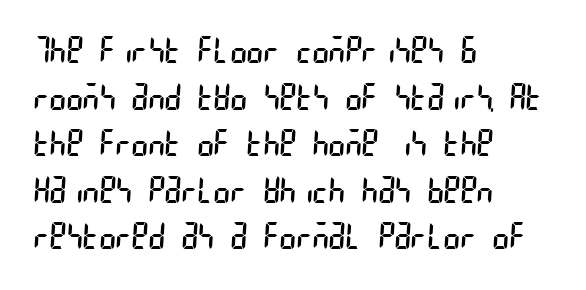
Observe the ordinary spacing: letters are neighbours, not strangers. Weight: regular or lighter. No word sits above an underline. Letterform terminals end flat and unadorned throughout the passage. This sample is left-justified, so line endings fall wherever the words run out.
